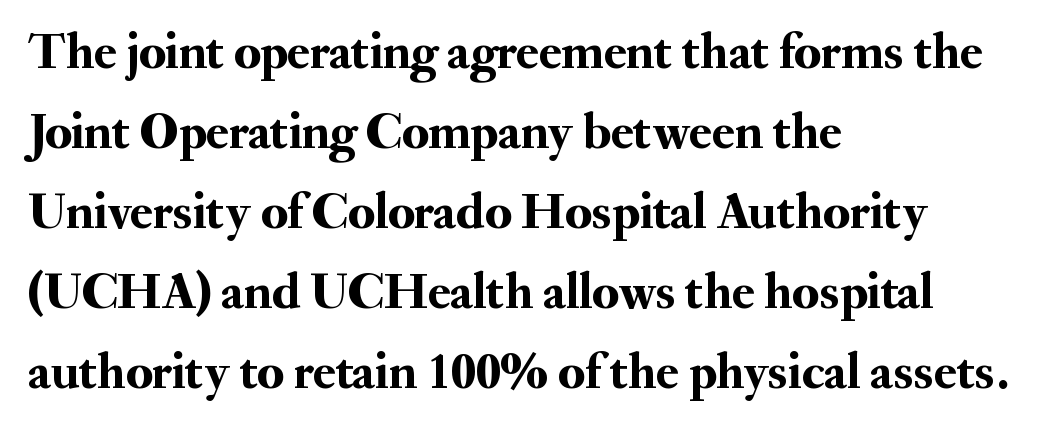
The image shows 52 px serif type, upright; set left-aligned, normal line spacing (1.54x), normal letter spacing, not underlined; medium stroke contrast and a small x-height.
